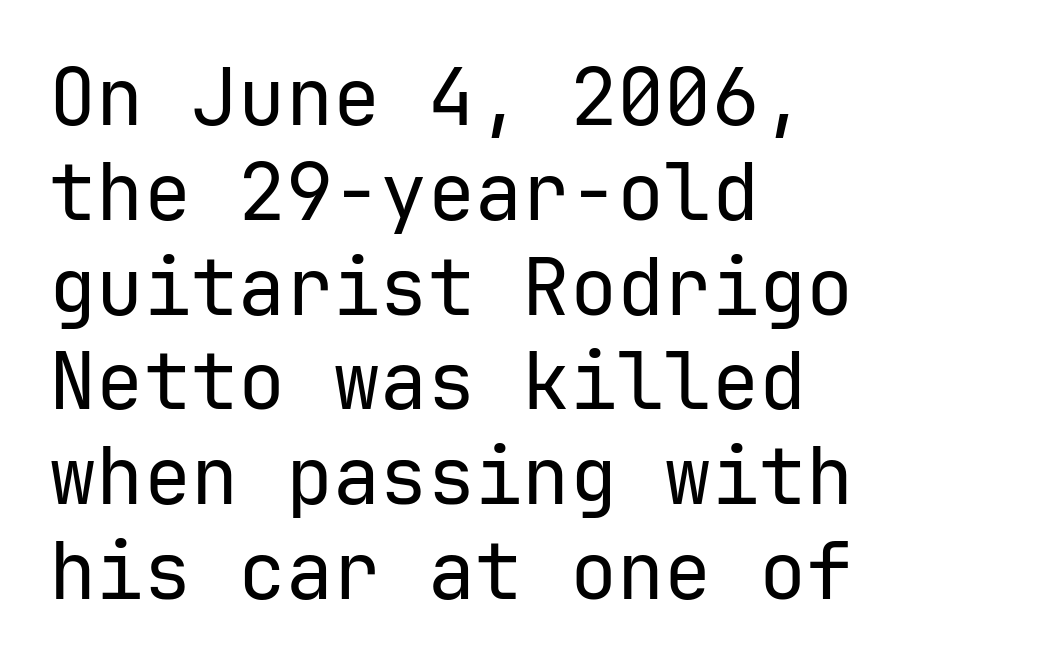
The passage shown is not bold in any degree. Nothing unusual about the tracking: characters are spaced as the font intends. The zone under the glyphs is completely vacant. It's the straight-up-and-down kind of type. Regarding serifs, this sample does without them. The text block is weighted toward the left margin, trailing off unevenly rightward.
